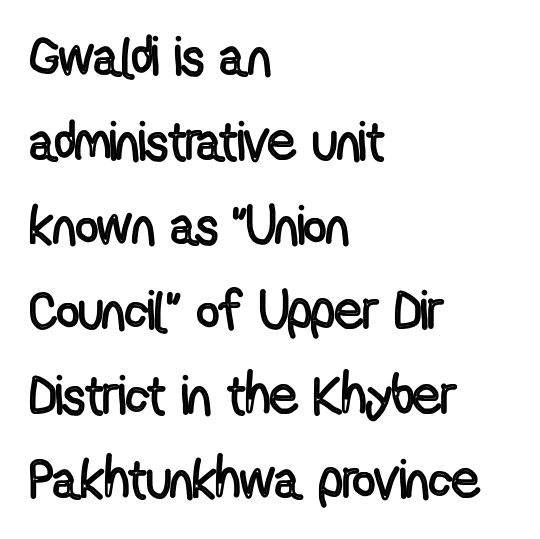
Alignment: flush left. Has an underline been added? It has not. Glyph-to-glyph distance matches everyday printed text. Notice how descenders clear the ascenders below comfortably — that's standard leading. Here the designer chose a conventional face with non-uniform glyph widths. Quick note: not italic, upright.
